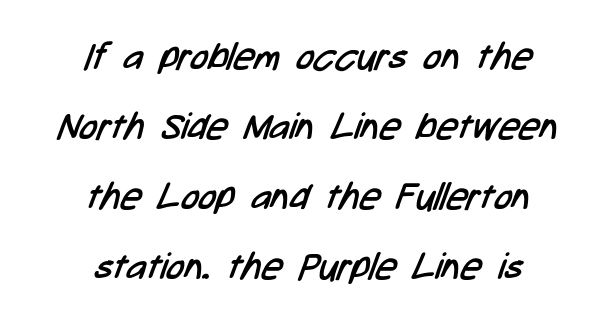
{"serif": "no", "bold": "no", "weight": "regular", "width": "condensed", "stroke_contrast": "low", "x_height": "medium", "monospaced": "no", "underline": "no", "align": "center", "line_spacing_ratio": 1.89, "letter_spacing": "normal", "letter_spacing_em": 0.0, "glyph_px": 37}
